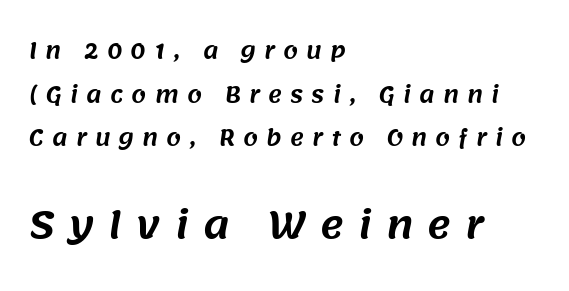
The image shows 36 px sans-serif type; set left-aligned, loose line spacing (2.08x), unusually wide letter spacing (+0.39 em), not underlined; the second (bottom) block is 1.71x larger; medium stroke contrast and a large x-height.
